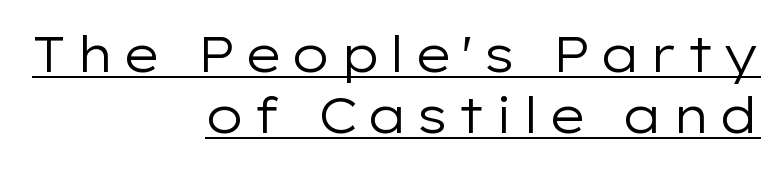
The rendered words wear a rule along their underside. The characters display no serif detailing; their extremities are plain. Do the characters align in a grid? No, the font is proportional. Is this a heavy cut? Hardly; it is regular or lighter. In terms of posture, this sample is upright. A student would call this right alignment; a typographer would say flush right, rag left.
